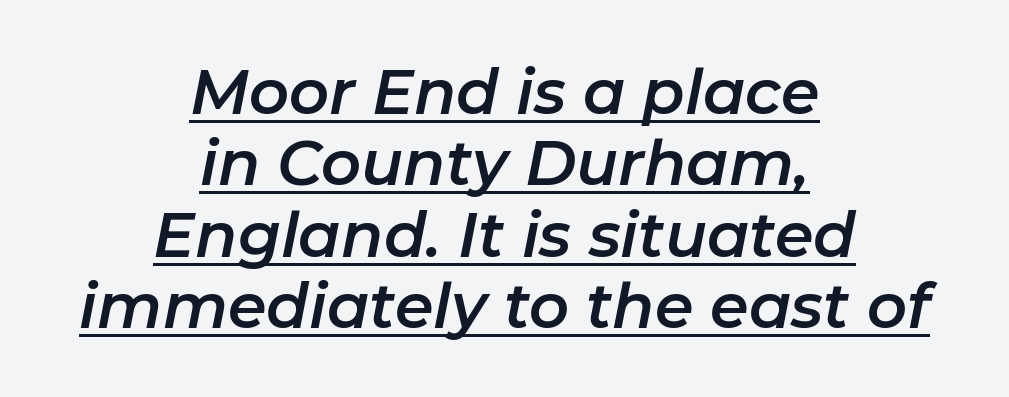
Notice how the passage keeps no hard edge, just a central spine. Each line of the rendering has a horizontal stroke beneath the glyphs. Rendered with sloped, italic letterforms. Baseline-to-baseline distance is barely more than the letter height.
